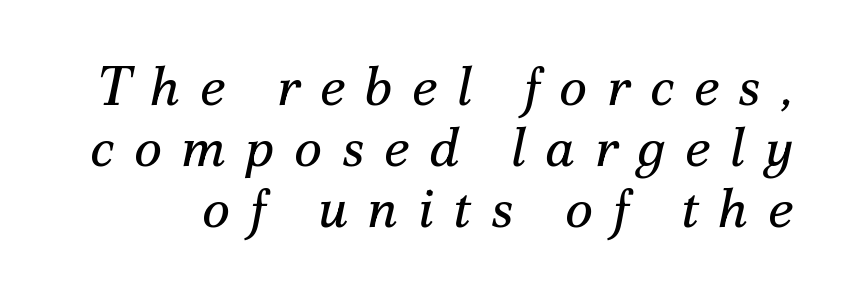
Q: Is the text bold? A: No.
Q: Is the text italic (slanted)? A: Yes, it leans right by about 12 degrees.
Q: Is the typeface a serif or a sans-serif typeface? A: Serif.
Q: Is the text underlined? A: No.
Q: Is the spacing between letters normal or unusually wide? A: Unusually wide.
Q: Is the spacing between lines tight, normal or loose? A: Tight.
Q: Width (condensed, normal, or wide)? A: Normal.
Q: Stroke contrast? A: Medium.
Q: x-height? A: Small.
Q: Monospaced? A: No.
